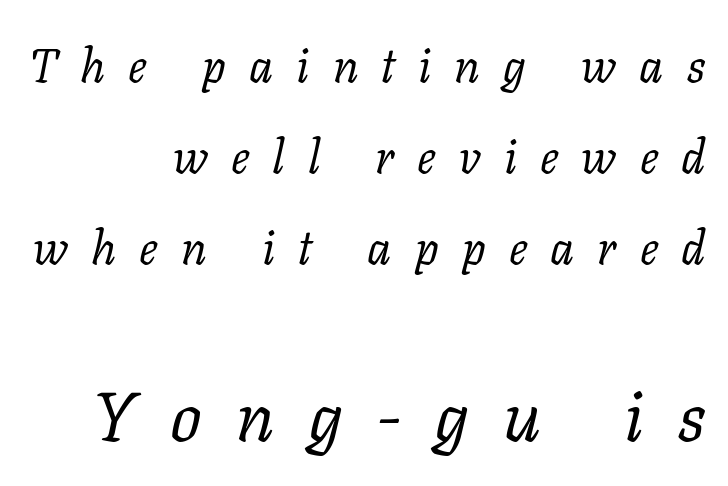
Each letter keeps its own natural width here, so spacing adapts to shape. The setting favours the right margin, as signatures and pull-quotes sometimes do. Quick note: italic. The strokes are not fattened; the text isn't bold. Descenders hang freely into open space.
